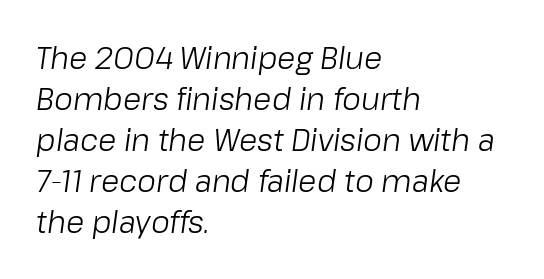
Q: Is the text bold? A: No.
Q: Is the text italic (slanted)? A: Yes, it leans right by about 8 degrees.
Q: Is the text underlined? A: No.
Q: How is the paragraph aligned? A: Left-aligned.
Q: Is the spacing between letters normal or unusually wide? A: Normal.
Q: Is the spacing between lines tight, normal or loose? A: Normal.
Q: Width (condensed, normal, or wide)? A: Normal.
Q: Stroke contrast? A: Low.
Q: x-height? A: Medium.
Q: Monospaced? A: No.
